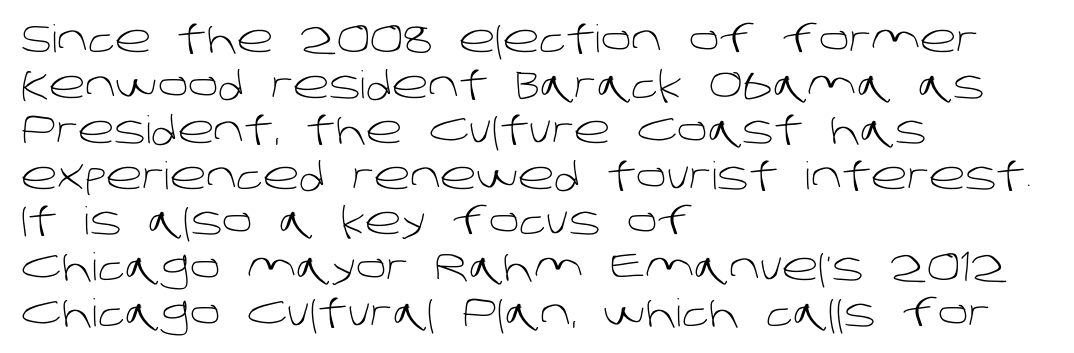
Q: Is the text bold? A: No.
Q: Is the typeface a serif or a sans-serif typeface? A: Sans-serif.
Q: Is the text underlined? A: No.
Q: How is the paragraph aligned? A: Left-aligned.
Q: Is the spacing between letters normal or unusually wide? A: Normal.
Q: Width (condensed, normal, or wide)? A: Normal.
Q: Stroke contrast? A: Low.
Q: x-height? A: Large.
Q: Monospaced? A: No.
